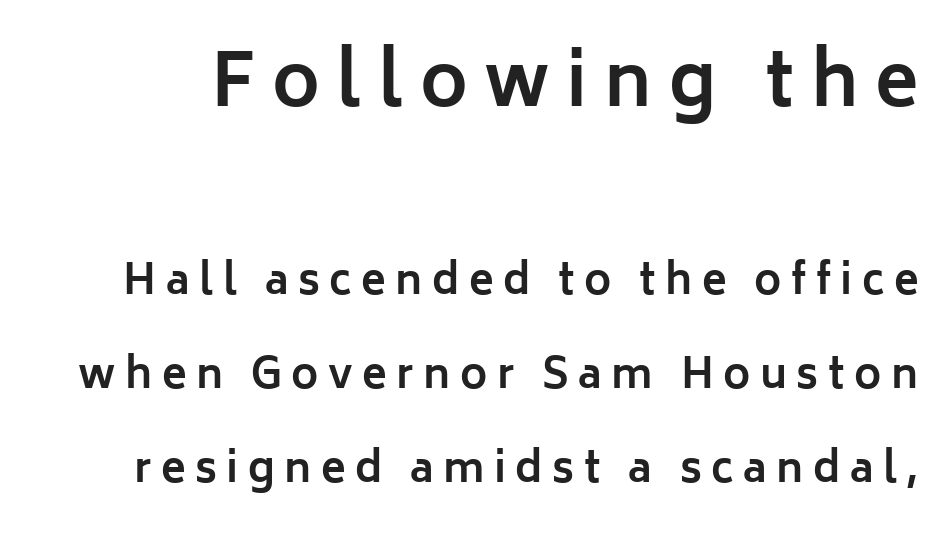
Q: Is the text bold? A: Yes.
Q: Is the text italic (slanted)? A: No, it is upright.
Q: Is the typeface a serif or a sans-serif typeface? A: Sans-serif.
Q: Is the text underlined? A: No.
Q: Is the spacing between letters normal or unusually wide? A: Unusually wide.
Q: Is the spacing between lines tight, normal or loose? A: Loose.
Q: Which block of text is set in a larger size, the first (top) or the second (bottom)? A: The first (top) one.
Q: Width (condensed, normal, or wide)? A: Normal.
Q: Stroke contrast? A: Low.
Q: x-height? A: Medium.
Q: Monospaced? A: No.
